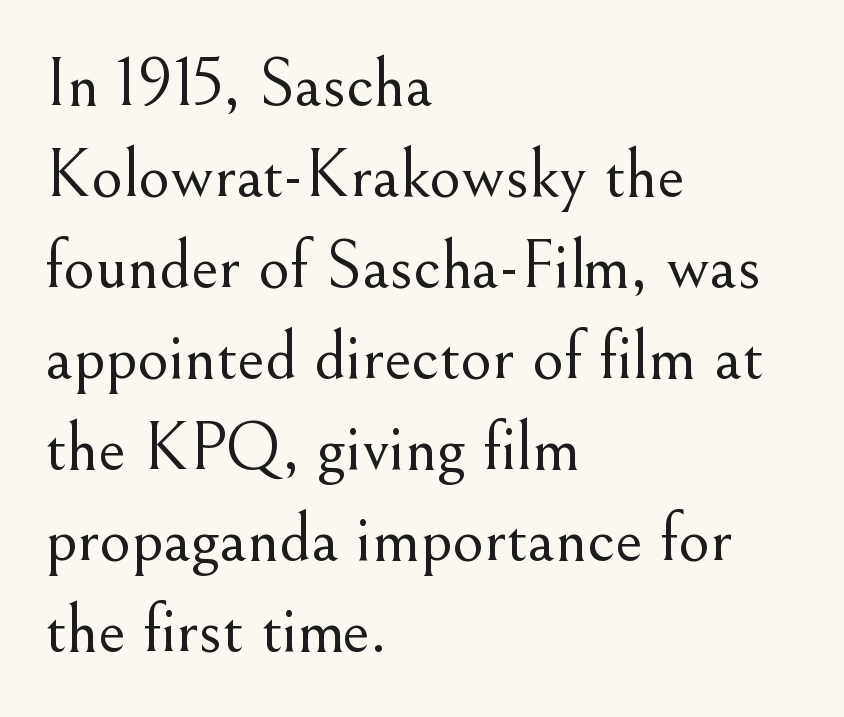
Q: Is the text bold? A: No.
Q: Is the text italic (slanted)? A: No, it is upright.
Q: Is the typeface a serif or a sans-serif typeface? A: Serif.
Q: Is the text underlined? A: No.
Q: How is the paragraph aligned? A: Left-aligned.
Q: Is the spacing between letters normal or unusually wide? A: Normal.
Q: Is the spacing between lines tight, normal or loose? A: Normal.
Q: Width (condensed, normal, or wide)? A: Normal.
Q: Stroke contrast? A: Medium.
Q: x-height? A: Small.
Q: Monospaced? A: No.
